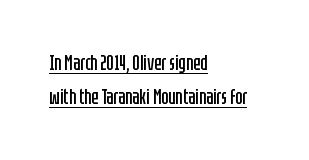
Has an underline been added? It has. Between one letter and the next there's only the usual sliver of space. Interline gaps are of average width in this sample. The paragraph shown leans on its left margin. Is there any slant? The stems are plumb. This reads as an unemphasized weight, regular at the heaviest.
